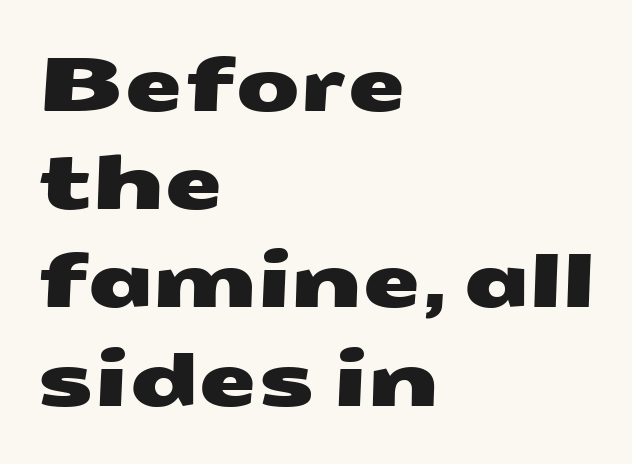
Q: Is the typeface a serif or a sans-serif typeface? A: Sans-serif.
Q: Is the text underlined? A: No.
Q: How is the paragraph aligned? A: Left-aligned.
Q: Is the spacing between letters normal or unusually wide? A: Normal.
Q: Is the spacing between lines tight, normal or loose? A: Normal.
Q: Width (condensed, normal, or wide)? A: Wide.
Q: Stroke contrast? A: Medium.
Q: x-height? A: Medium.
Q: Monospaced? A: No.
